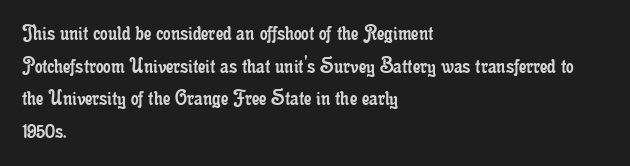
Plain, unruled lines of type. Ordinary non-slanted type is in use. Does extra space separate the letters? No, they use regular spacing. This is not heavy type; no bold has been used. These lines sit exactly where default settings would place them. Reading down the block, your eye returns to a fixed left position each line.
